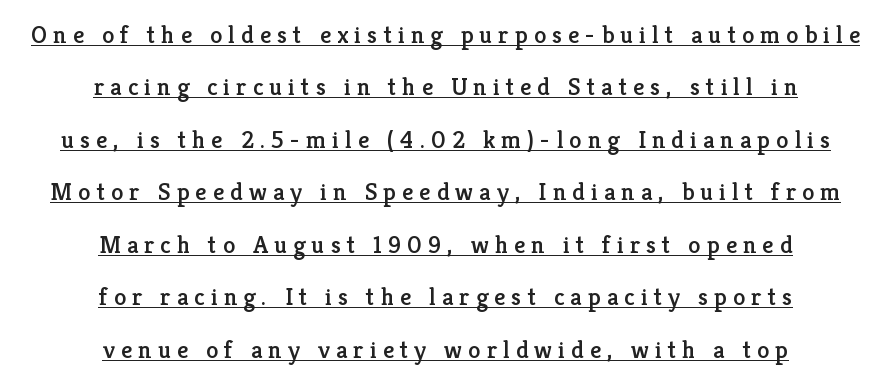
{"italic": "no", "underline": "yes", "align": "center", "line_spacing": "loose", "line_spacing_ratio": 2.1, "letter_spacing": "wide", "letter_spacing_em": 0.24, "glyph_px": 25}
